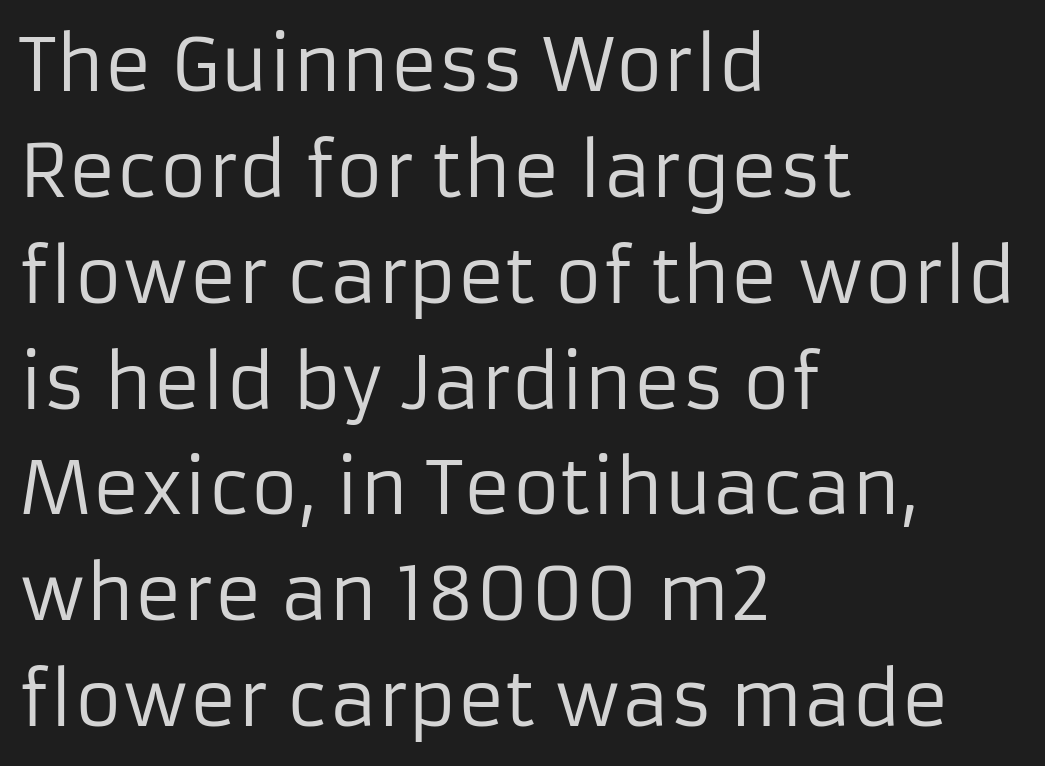
Descenders hang freely into open space. Think standard paragraph weight, or any step lighter than that. These lines stack with their left ends in a neat column. Unlike italic type, these characters show no tilt at all. Letter spacing: default.
